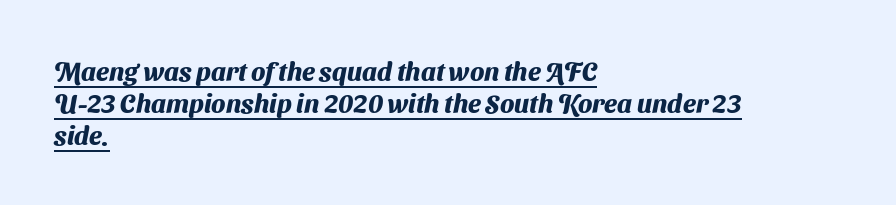
Q: Is the text bold? A: Yes.
Q: Is the text underlined? A: Yes.
Q: How is the paragraph aligned? A: Left-aligned.
Q: Is the spacing between letters normal or unusually wide? A: Normal.
